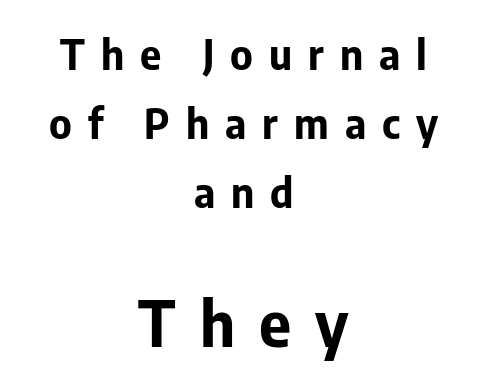
Here the designer chose a conventional face with non-uniform glyph widths. Honestly, there is no underline to notice here at all. Unlike a traditional serif, this face leaves its strokes unadorned. Regarding leading, the lines here are spaced in the standard way.
